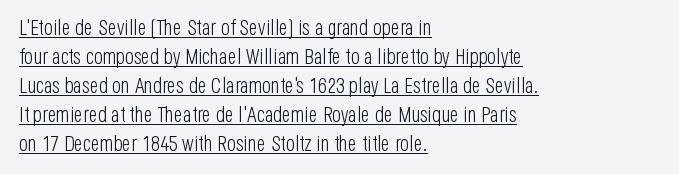
{"italic": "no", "bold": "no", "underline": "yes", "align": "left", "line_spacing": "normal", "line_spacing_ratio": 1.38, "letter_spacing": "normal", "letter_spacing_em": 0.0, "glyph_px": 21}
